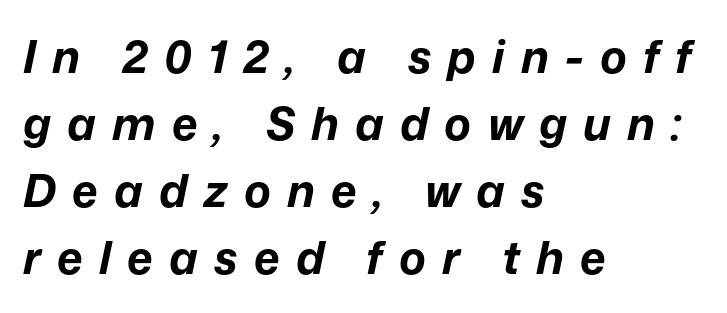
Students, note that the glyphs here are deliberately spaced far apart. Anything drawn beneath the words? Only blank space. One glance says typical: line gaps are just what's usual. A typesetter would mark this as italic.
